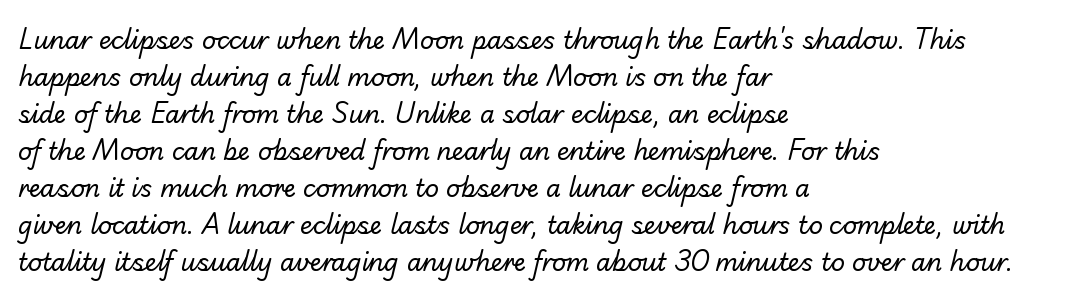
Glance below the letters and you will spot only blank space. The weight tops out at a normal text grade. Caption: standard tracking, unaltered. Short and long lines alike share a common starting point at left.
